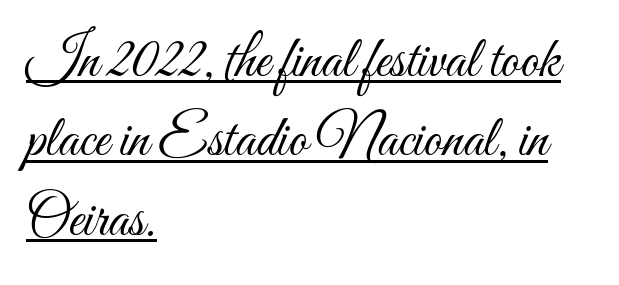
Q: Is the text bold? A: No.
Q: Is the text italic (slanted)? A: Yes.
Q: Is the text underlined? A: Yes.
Q: How is the paragraph aligned? A: Left-aligned.
Q: Is the spacing between letters normal or unusually wide? A: Normal.
Q: Is the spacing between lines tight, normal or loose? A: Normal.
Q: Width (condensed, normal, or wide)? A: Condensed.
Q: Stroke contrast? A: Medium.
Q: x-height? A: Small.
Q: Monospaced? A: No.
